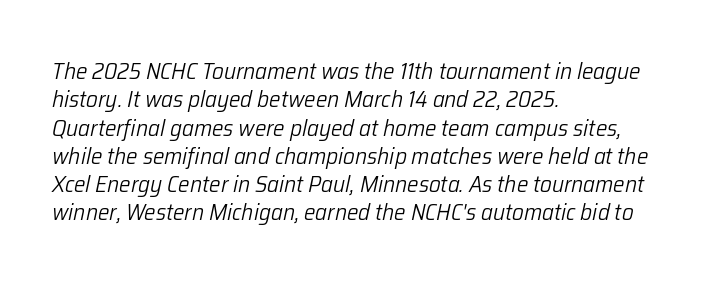
Q: Is the text bold? A: No.
Q: Is the text italic (slanted)? A: Yes, it leans right by about 12 degrees.
Q: Is the text underlined? A: No.
Q: How is the paragraph aligned? A: Left-aligned.
Q: Is the spacing between letters normal or unusually wide? A: Normal.
